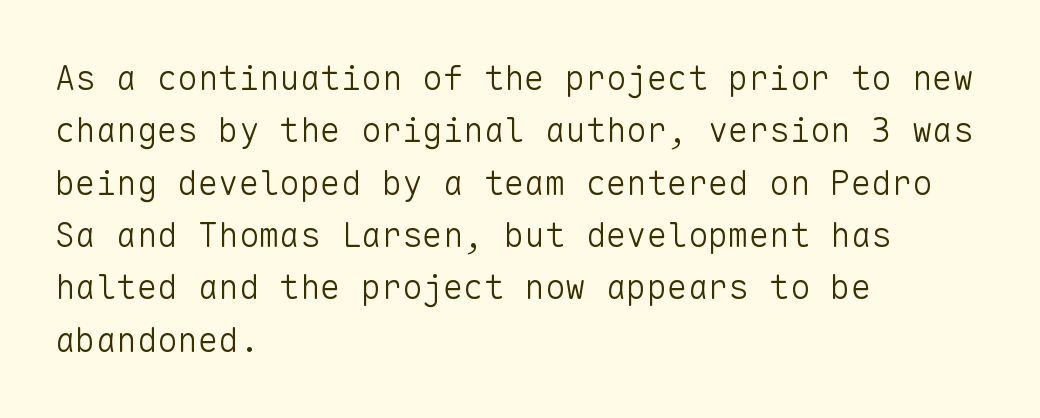
The image shows 34 px light sans-serif type, upright, monospaced; set left-aligned, normal line spacing (1.54x), normal letter spacing, not underlined; low stroke contrast and a medium x-height.
